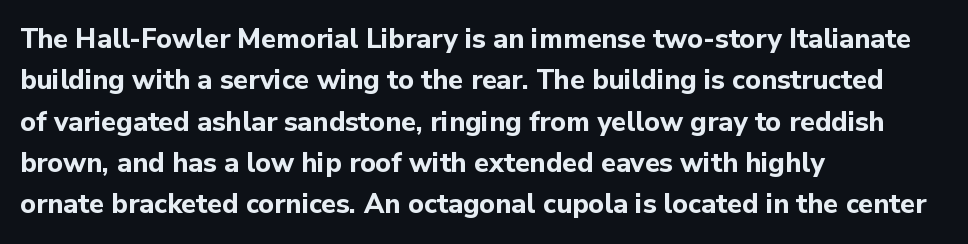
This block has exactly the height ordinary leading produces. The letterforms sit shoulder to shoulder at normal distance. On the weight axis this lands at bold, roughly 700. Line beginnings align vertically; line endings do not. A roman cut, with each character standing at attention.
